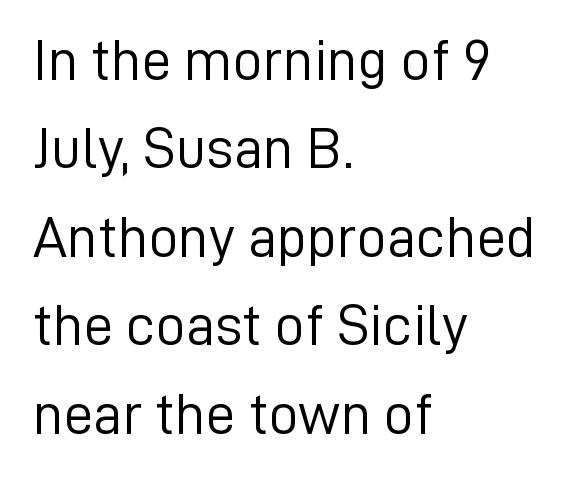
The type is set solid horizontally, with unmodified tracking. A bare baseline throughout the passage. Think of a printed novel: that variable character pitch is what you see here. Teacher's note: observe the even left margin — that is flush-left alignment.
